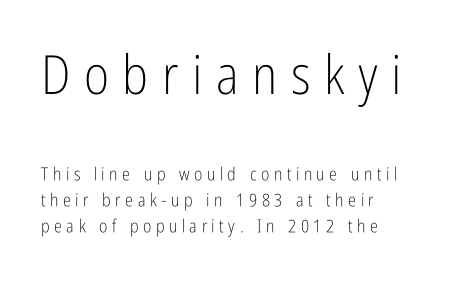
{"serif": "no", "italic": "no", "bold": "no", "weight": "light", "width": "condensed", "stroke_contrast": "low", "x_height": "medium", "monospaced": "no", "underline": "no", "align": "left", "line_spacing": "normal", "line_spacing_ratio": 1.44, "letter_spacing": "wide", "letter_spacing_em": 0.25, "larger_block": "first", "size_ratio": 3.0, "glyph_px": 54}
